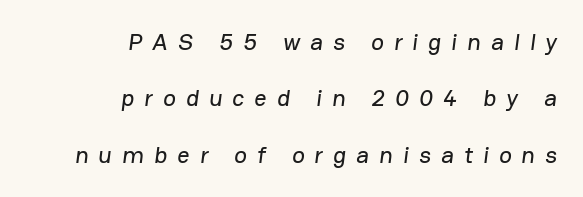
Descenders are the only things crossing below the line. Visually the block forms a straight wall on the right and a jagged coastline on the left. Does extra space separate the letters? Yes, quite a lot of it. Is there much room between lines? Yes — plenty of vertical air separates them.
